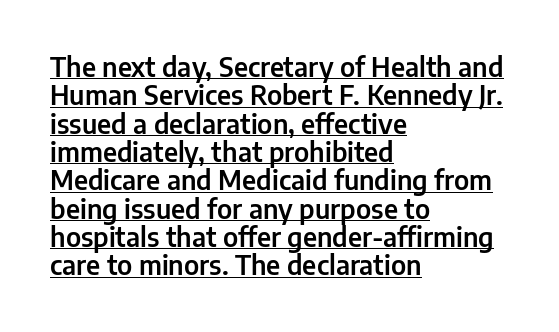
The tracking reads as untouched default to a designer's eye. You can see a thin bar hugging the bottom of the glyphs. The type sits square on the baseline with zero lean. Left-aligned paragraph, ragged on the right. Closely set lines give the paragraph a compact silhouette.
